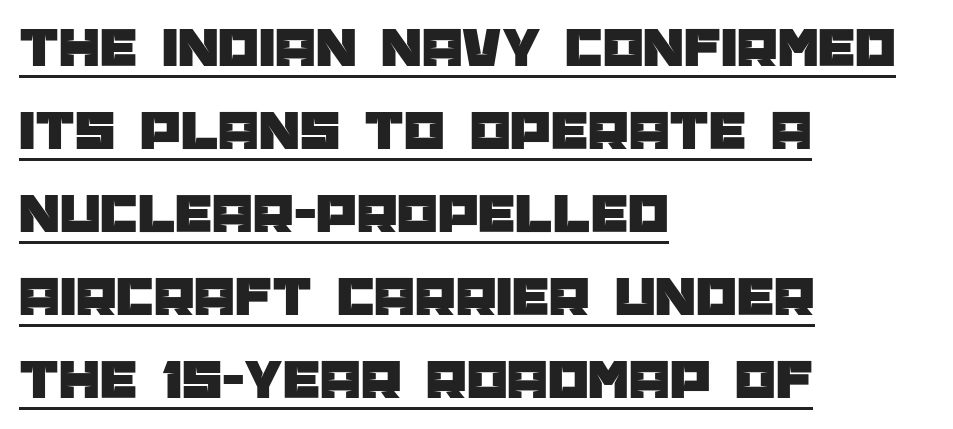
The image shows 58 px sans-serif type, upright; set left-aligned, normal line spacing (1.43x), normal letter spacing, underlined; low stroke contrast and a large x-height.
